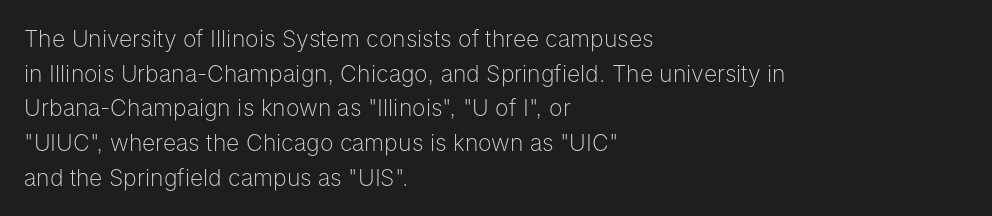
Q: Is the text bold? A: No.
Q: Is the text italic (slanted)? A: No, it is upright.
Q: Is the text underlined? A: No.
Q: How is the paragraph aligned? A: Left-aligned.
Q: Is the spacing between letters normal or unusually wide? A: Normal.
Q: Is the spacing between lines tight, normal or loose? A: Normal.
